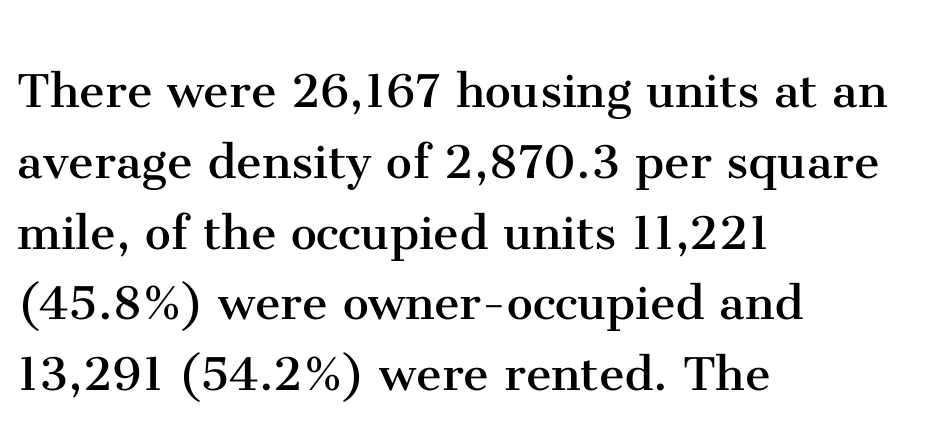
Q: Is the text bold? A: No.
Q: Is the text italic (slanted)? A: No, it is upright.
Q: Is the typeface a serif or a sans-serif typeface? A: Serif.
Q: Is the text underlined? A: No.
Q: How is the paragraph aligned? A: Left-aligned.
Q: Is the spacing between letters normal or unusually wide? A: Normal.
Q: Width (condensed, normal, or wide)? A: Normal.
Q: Stroke contrast? A: Medium.
Q: x-height? A: Medium.
Q: Monospaced? A: No.
